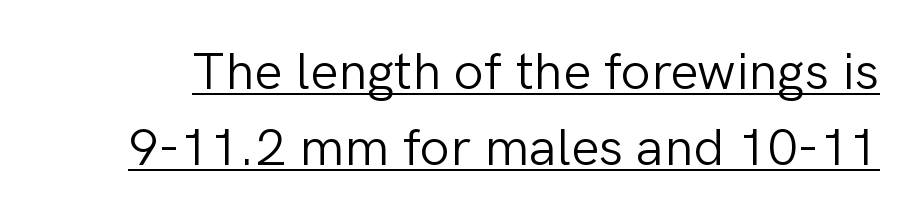
Q: Is the text bold? A: No.
Q: Is the text italic (slanted)? A: No, it is upright.
Q: Is the typeface a serif or a sans-serif typeface? A: Sans-serif.
Q: Is the text underlined? A: Yes.
Q: Is the spacing between letters normal or unusually wide? A: Normal.
Q: Is the spacing between lines tight, normal or loose? A: Normal.
Q: Width (condensed, normal, or wide)? A: Normal.
Q: Stroke contrast? A: Low.
Q: x-height? A: Medium.
Q: Monospaced? A: No.
